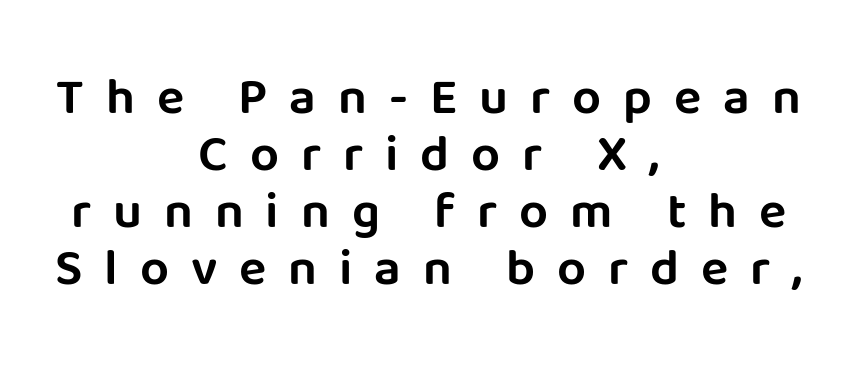
{"serif": "no", "italic": "no", "width": "normal", "stroke_contrast": "low", "x_height": "large", "monospaced": "no", "underline": "no", "align": "center", "line_spacing": "tight", "line_spacing_ratio": 1.12, "letter_spacing": "wide", "letter_spacing_em": 0.43, "glyph_px": 51}
